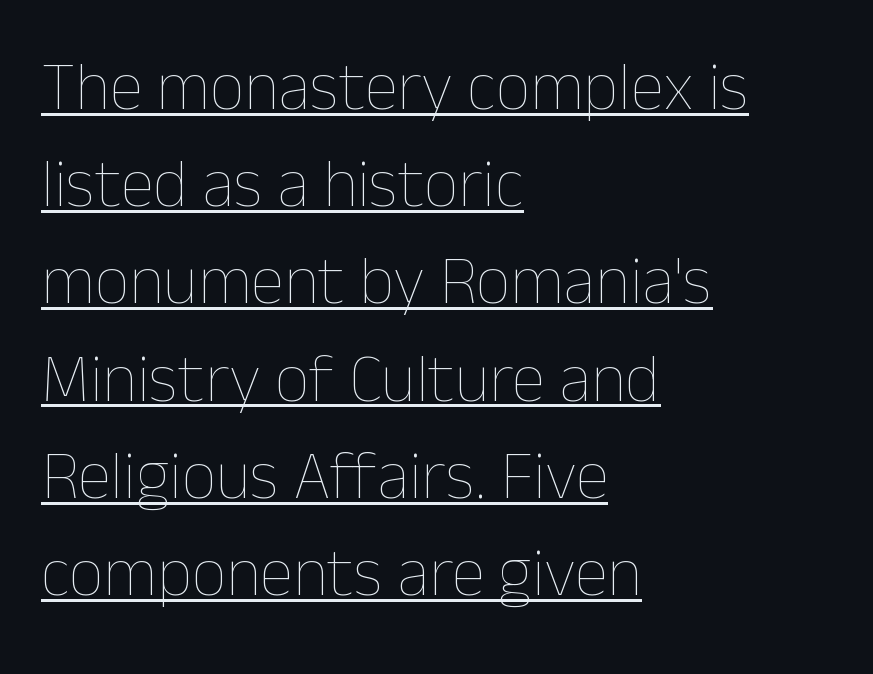
Q: Is the text bold? A: No.
Q: Is the text italic (slanted)? A: No, it is upright.
Q: Is the text underlined? A: Yes.
Q: How is the paragraph aligned? A: Left-aligned.
Q: Is the spacing between letters normal or unusually wide? A: Normal.
Q: Is the spacing between lines tight, normal or loose? A: Normal.
Q: Width (condensed, normal, or wide)? A: Normal.
Q: Stroke contrast? A: Low.
Q: x-height? A: Medium.
Q: Monospaced? A: No.
